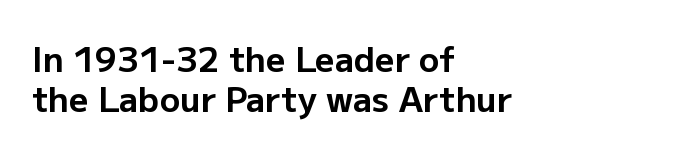
{"serif": "no", "italic": "no", "bold": "yes", "weight": "bold", "width": "normal", "stroke_contrast": "low", "x_height": "medium", "monospaced": "no", "underline": "no", "align": "left", "line_spacing_ratio": 1.18, "letter_spacing": "normal", "letter_spacing_em": 0.0, "glyph_px": 34}
